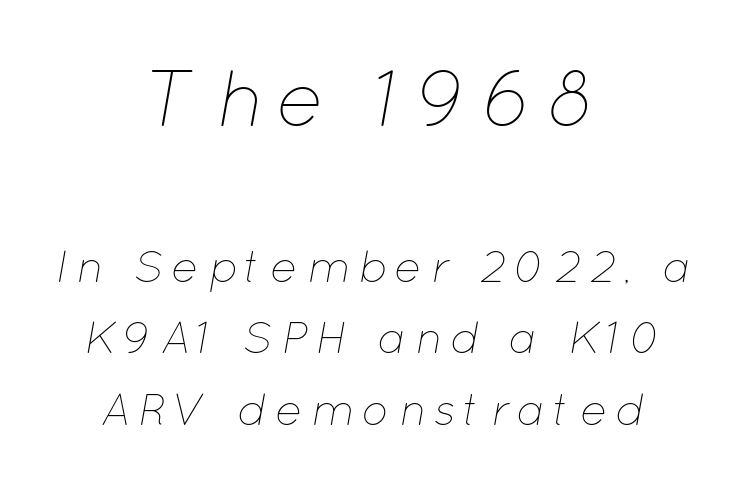
Is this a fixed-width face? No — the glyphs have proportional, varying widths. Underlining? Definitely not there. The weight would be labelled regular, book, light, or lighter still. Reading down the block, each line starts at a different indent, mirrored at its end. The rendering shrinks the type as you move from the upper chunk to the lower.
